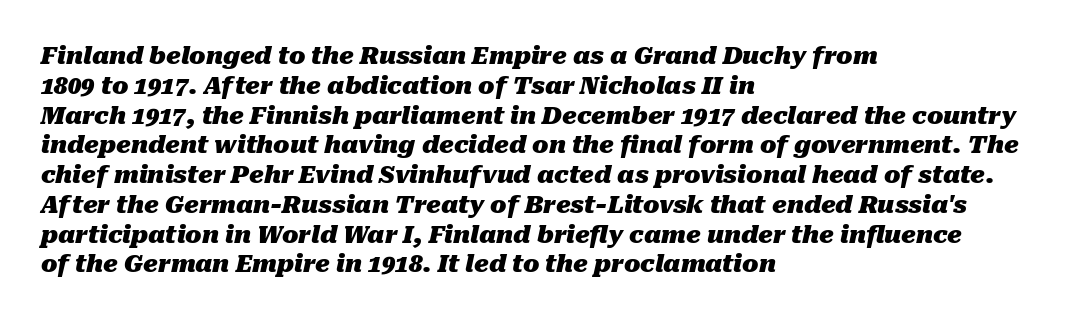
Words float on clear page, feet unadorned. The whole block is typeset with a tilt. On the weight axis this lands at bold, roughly 700. No extra tracking has been applied to these lines. All the whitespace from short lines collects on the right.
